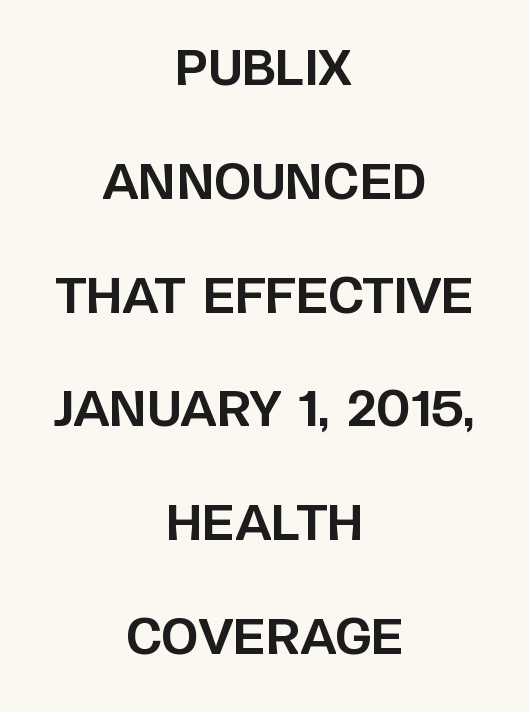
{"serif": "no", "italic": "no", "bold": "yes", "weight": "bold", "width": "normal", "stroke_contrast": "low", "x_height": "large", "monospaced": "no", "underline": "no", "align": "center", "line_spacing": "loose", "line_spacing_ratio": 2.37, "letter_spacing": "normal", "letter_spacing_em": 0.0, "glyph_px": 48}
